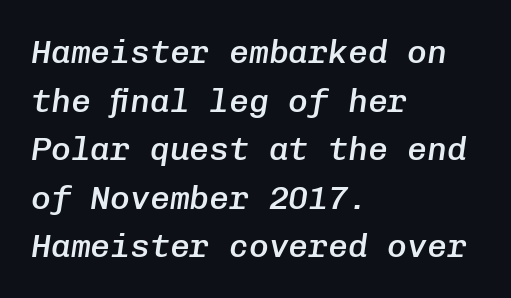
Q: Is the text bold? A: Semi-bold.
Q: Is the text italic (slanted)? A: Yes, it leans right by about 8 degrees.
Q: Is the text underlined? A: No.
Q: How is the paragraph aligned? A: Left-aligned.
Q: Is the spacing between letters normal or unusually wide? A: Normal.
Q: Is the spacing between lines tight, normal or loose? A: Normal.
Q: Width (condensed, normal, or wide)? A: Normal.
Q: Stroke contrast? A: Low.
Q: x-height? A: Medium.
Q: Monospaced? A: Yes.
